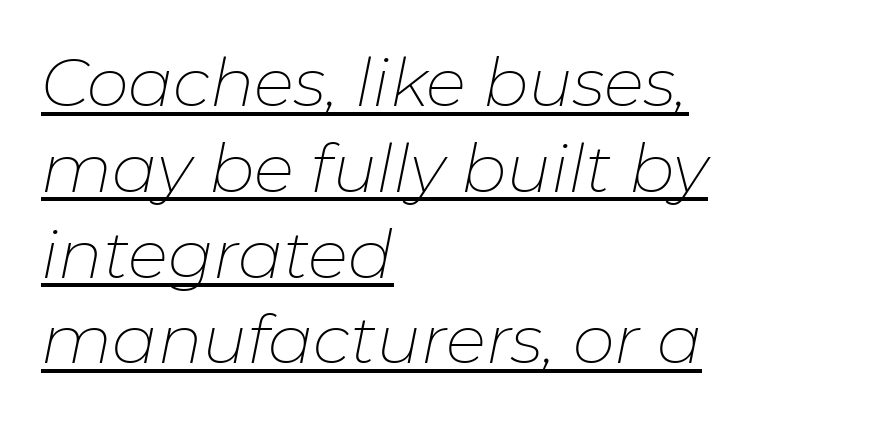
Tracking here is standard; glyphs follow each other at the usual distance. Each letter keeps its own natural width here, so spacing adapts to shape. Every row of glyphs begins at an identical x-position on the left. The font's italic variant was chosen for this text.
